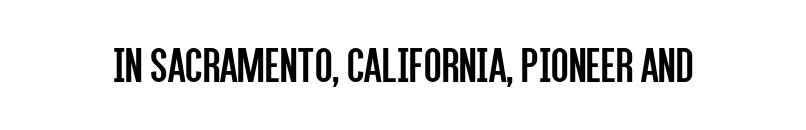
{"serif": "no", "italic": "no", "bold": "no", "weight": "regular", "width": "condensed", "stroke_contrast": "low", "x_height": "large", "monospaced": "no", "underline": "no", "letter_spacing": "normal", "letter_spacing_em": 0.0, "glyph_px": 51}
